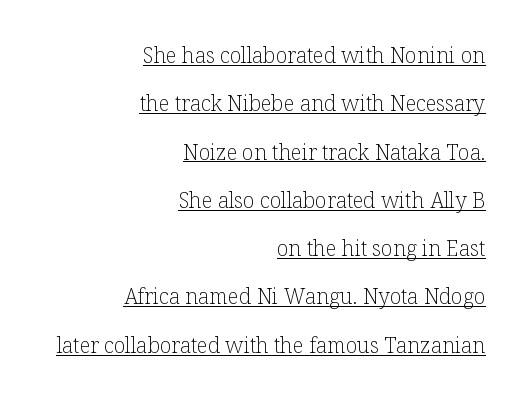
Q: Is the text bold? A: No.
Q: Is the text italic (slanted)? A: No, it is upright.
Q: Is the text underlined? A: Yes.
Q: How is the paragraph aligned? A: Right-aligned.
Q: Is the spacing between letters normal or unusually wide? A: Normal.
Q: Is the spacing between lines tight, normal or loose? A: Loose.
